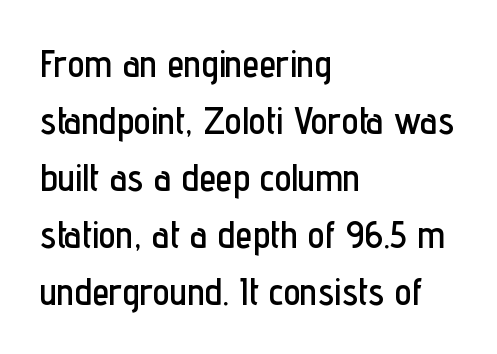
The image shows 38 px condensed sans-serif type, upright; set left-aligned, normal line spacing (1.5x), normal letter spacing, not underlined; low stroke contrast and a medium x-height.
